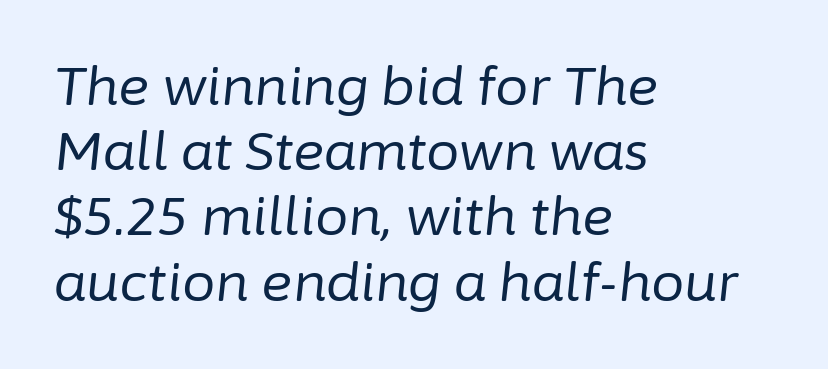
If you drew a ruler down the left edge, every line would touch it. Descender tails drop into unmarked territory. The tracking reads as untouched default to a designer's eye. Spacing verdict: proportional, widths tailored to each character. Think standard paragraph weight, or any step lighter than that. Every character sits at an angle, as italics do.
